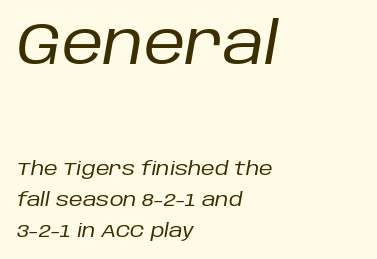
Q: Is the text bold? A: No.
Q: Is the text italic (slanted)? A: Yes, it leans right by about 10 degrees.
Q: Is the text underlined? A: No.
Q: How is the paragraph aligned? A: Left-aligned.
Q: Is the spacing between letters normal or unusually wide? A: Normal.
Q: Is the spacing between lines tight, normal or loose? A: Normal.
Q: Which block of text is set in a larger size, the first (top) or the second (bottom)? A: The first (top) one.
Q: Width (condensed, normal, or wide)? A: Normal.
Q: Stroke contrast? A: Low.
Q: x-height? A: Large.
Q: Monospaced? A: No.
